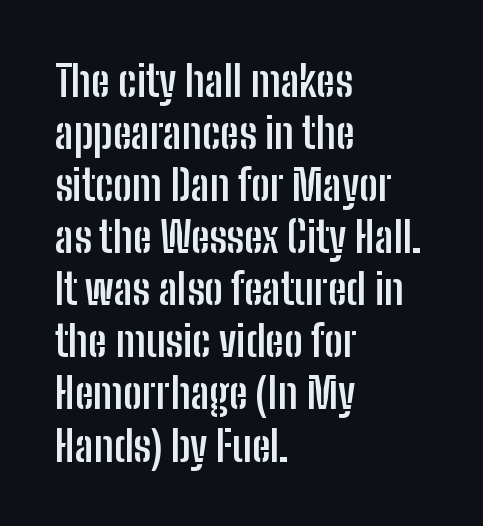
Think of a printed novel: that variable character pitch is what you see here. The type sits square on the baseline with zero lean. You could call the tracking neutral — neither tight nor loose. A classic flush-left, rag-right setting is used for this passage.
